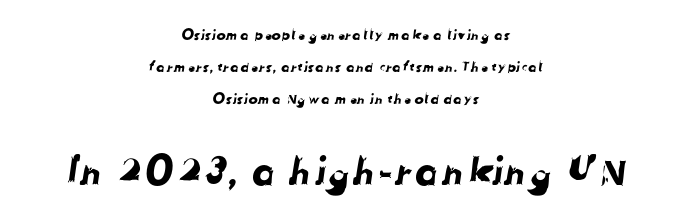
Descenders are the only things crossing below the line. The face used here is proportionally spaced, like ordinary book or web type. Note: no serifs on the glyphs. Which of the two is more prominent by size? The second, at the bottom. The tracking reads as untouched default to a designer's eye.
